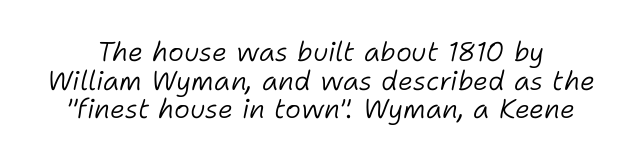
The image shows 27 px text type, italic (leaning right); set tight line spacing (1.06x), normal letter spacing, not underlined.
